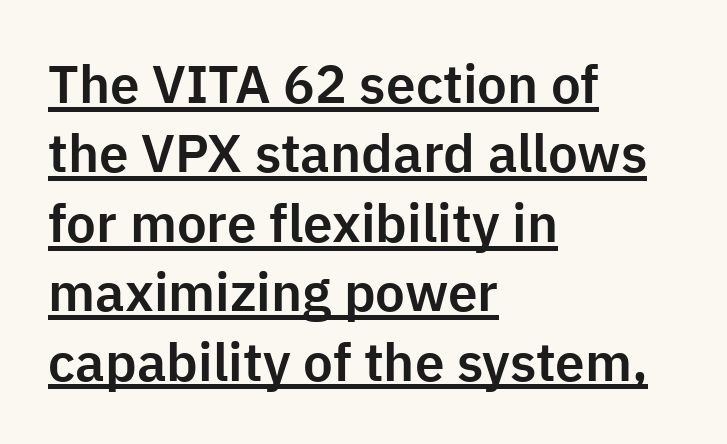
Vertical strokes here are truly vertical. The glyphs are accompanied by a horizontal stroke just below them. The face used here is proportionally spaced, like ordinary book or web type. The lines are quadded left. Type style note: lacks serifs.
